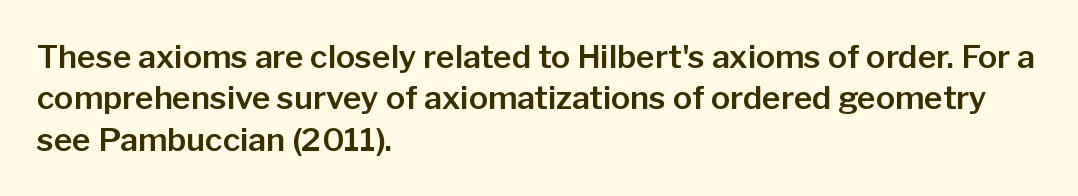
Q: Is the text italic (slanted)? A: No, it is upright.
Q: Is the typeface a serif or a sans-serif typeface? A: Sans-serif.
Q: Is the text underlined? A: No.
Q: How is the paragraph aligned? A: Left-aligned.
Q: Is the spacing between letters normal or unusually wide? A: Normal.
Q: Is the spacing between lines tight, normal or loose? A: Normal.
Q: Width (condensed, normal, or wide)? A: Normal.
Q: Stroke contrast? A: Low.
Q: x-height? A: Medium.
Q: Monospaced? A: No.
